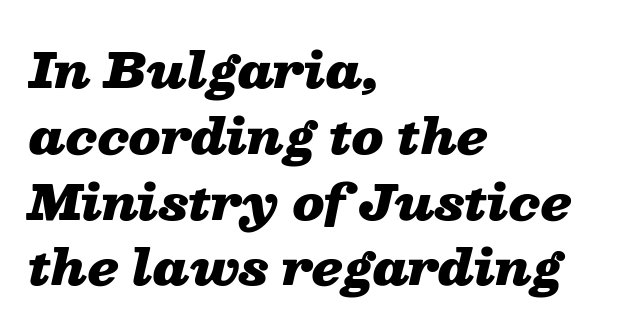
{"italic": "yes", "lean": "right", "slant_degrees": 13, "bold": "yes", "weight": "heavy", "width": "wide", "stroke_contrast": "low", "x_height": "medium", "monospaced": "no", "underline": "no", "align": "left", "line_spacing": "normal", "line_spacing_ratio": 1.4, "letter_spacing": "normal", "letter_spacing_em": 0.0, "glyph_px": 47}
